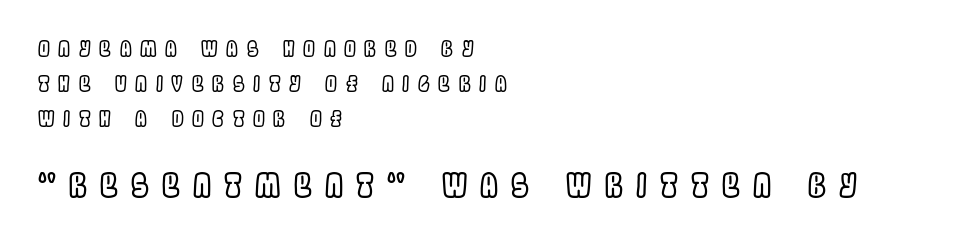
{"italic": "no", "width": "condensed", "x_height": "large", "monospaced": "no", "underline": "no", "align": "left", "line_spacing": "normal", "line_spacing_ratio": 1.67, "letter_spacing": "wide", "letter_spacing_em": 0.41, "larger_block": "second", "size_ratio": 1.52, "glyph_px": 32}
